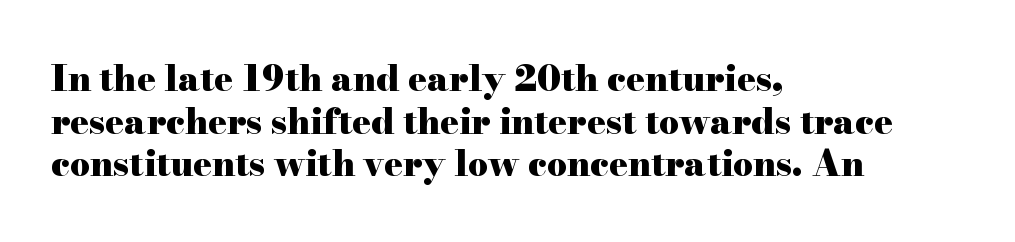
Nobody drew a line under any word here. There is no visible air inserted between adjacent glyphs. Layout note: lines flush left. Check where the strokes stop: tiny serifs finish them off. The passage shown is typed in a proportional face where columns would drift.
